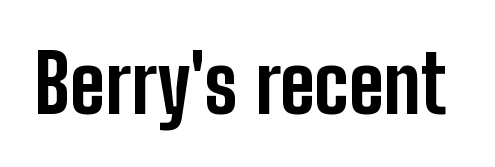
Q: Is the text bold? A: Yes.
Q: Is the text italic (slanted)? A: No, it is upright.
Q: Is the typeface a serif or a sans-serif typeface? A: Sans-serif.
Q: Is the text underlined? A: No.
Q: Is the spacing between letters normal or unusually wide? A: Normal.
Q: Width (condensed, normal, or wide)? A: Condensed.
Q: Stroke contrast? A: Low.
Q: x-height? A: Medium.
Q: Monospaced? A: No.
